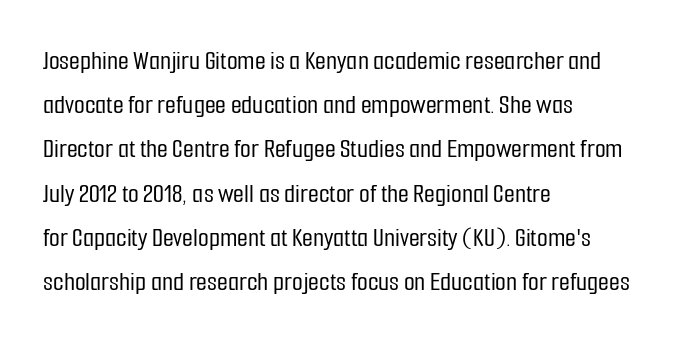
{"serif": "no", "italic": "no", "width": "condensed", "stroke_contrast": "low", "x_height": "medium", "monospaced": "no", "underline": "no", "align": "left", "line_spacing": "normal", "line_spacing_ratio": 1.58, "letter_spacing": "normal", "letter_spacing_em": 0.0, "glyph_px": 28}
